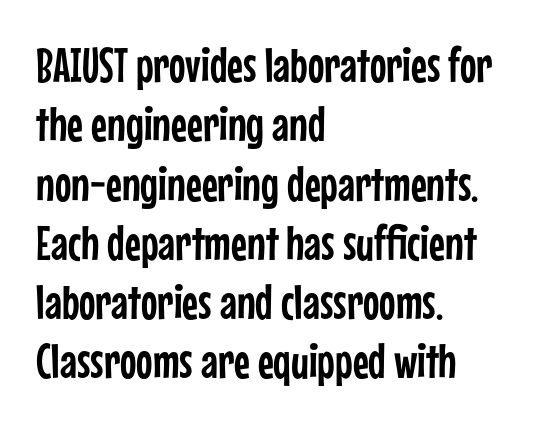
Note: no serifs on the glyphs. Here the designer chose a conventional face with non-uniform glyph widths. Alignment: flush left. The type is set solid horizontally, with unmodified tracking. Words float on clear page, feet unadorned.
